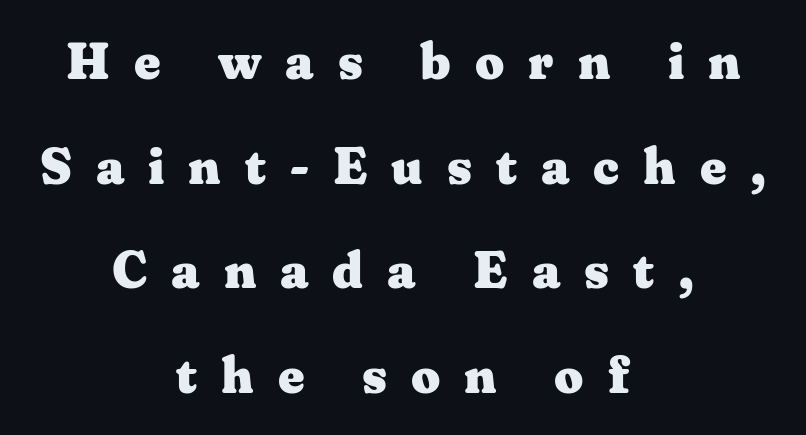
Compared with an ordinary text face, these strokes are far heavier — a full bold. Only glyphs here, with clear space below each row. Is there much room between lines? Yes — plenty of vertical air separates them. These lines were composed using upright roman letters. The passage shown is typed in a proportional face where columns would drift. The passage shown has open, widely tracked lettering throughout.
